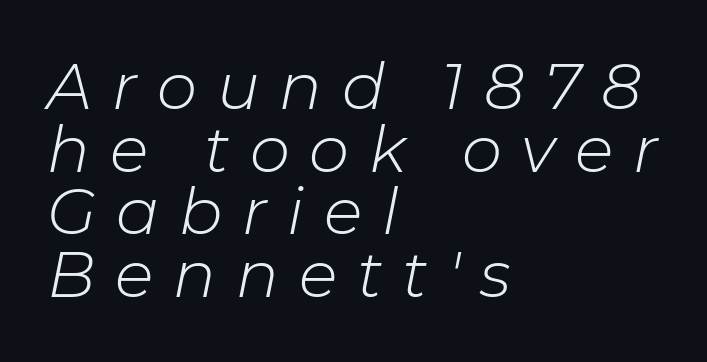
The image shows 64 px light type, italic (leaning right); set left-aligned, tight line spacing (0.98x), unusually wide letter spacing (+0.31 em), not underlined; low stroke contrast and a medium x-height.
